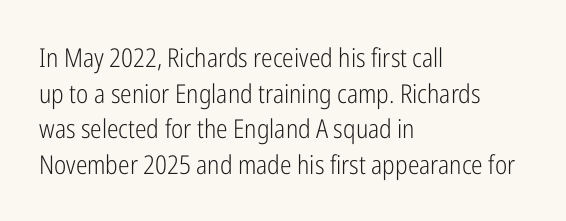
Q: Is the text bold? A: No.
Q: Is the text italic (slanted)? A: No, it is upright.
Q: Is the text underlined? A: No.
Q: How is the paragraph aligned? A: Left-aligned.
Q: Is the spacing between letters normal or unusually wide? A: Normal.
Q: Is the spacing between lines tight, normal or loose? A: Normal.
